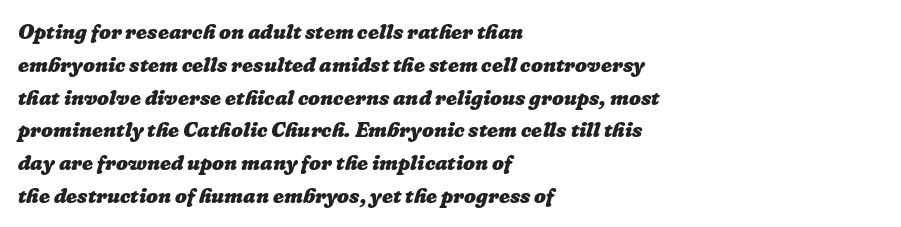
Q: Is the text bold? A: Yes.
Q: Is the text underlined? A: No.
Q: How is the paragraph aligned? A: Left-aligned.
Q: Is the spacing between letters normal or unusually wide? A: Normal.
Q: Is the spacing between lines tight, normal or loose? A: Normal.
